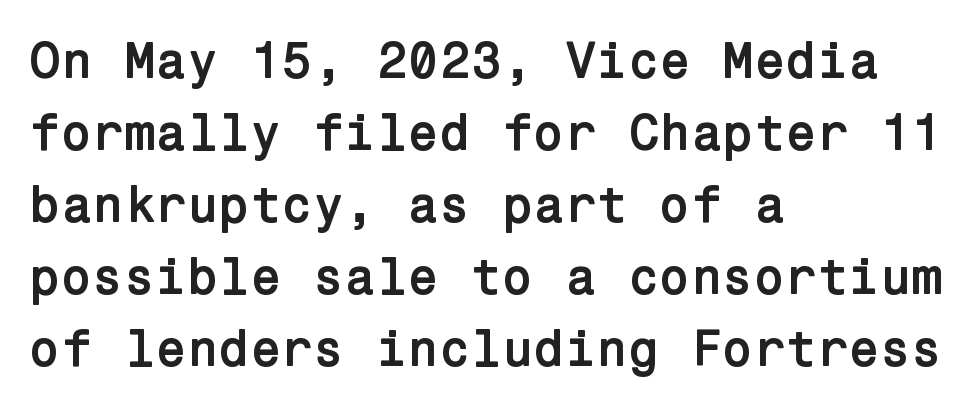
{"serif": "no", "italic": "no", "bold": "yes", "weight": "semibold", "width": "normal", "stroke_contrast": "low", "x_height": "medium", "underline": "no", "align": "left", "line_spacing": "normal", "line_spacing_ratio": 1.41, "letter_spacing": "normal", "letter_spacing_em": 0.0, "glyph_px": 51}
